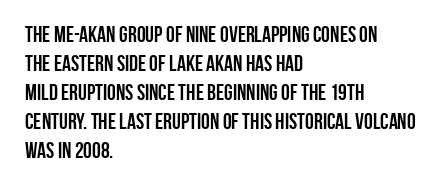
{"italic": "no", "bold": "yes", "underline": "no", "align": "left", "line_spacing": "normal", "line_spacing_ratio": 1.32, "letter_spacing": "normal", "letter_spacing_em": 0.0, "glyph_px": 22}
